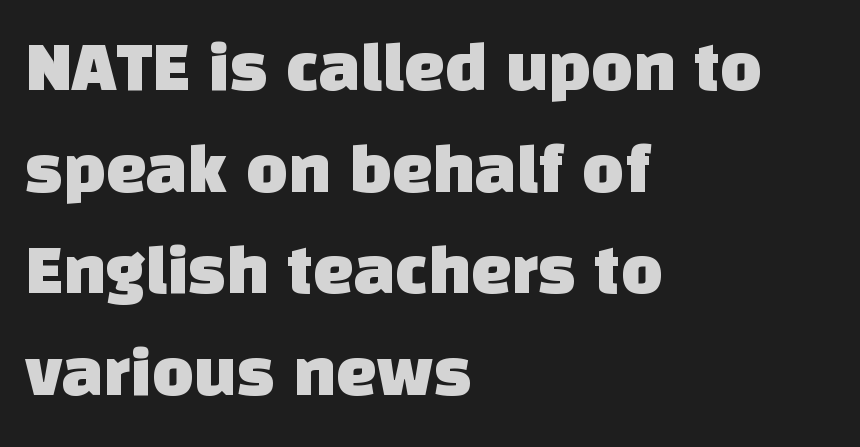
Looks like regular typesetting: each glyph gets only the width it needs. The characters display no serif detailing; their extremities are plain. A typesetter would call this leading conventional body-copy spacing. Reading down the block, your eye returns to a fixed left position each line. Lines of text with bare space underneath.
